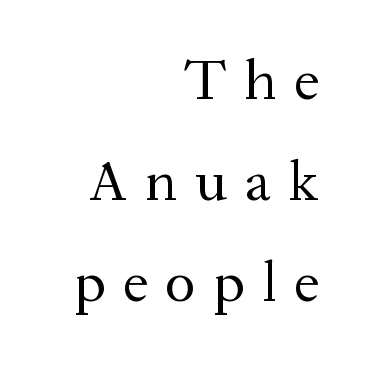
{"serif": "yes", "italic": "no", "bold": "no", "weight": "regular", "width": "normal", "stroke_contrast": "medium", "x_height": "medium", "monospaced": "no", "underline": "no", "align": "right", "line_spacing_ratio": 1.74, "letter_spacing": "wide", "letter_spacing_em": 0.3, "glyph_px": 58}
